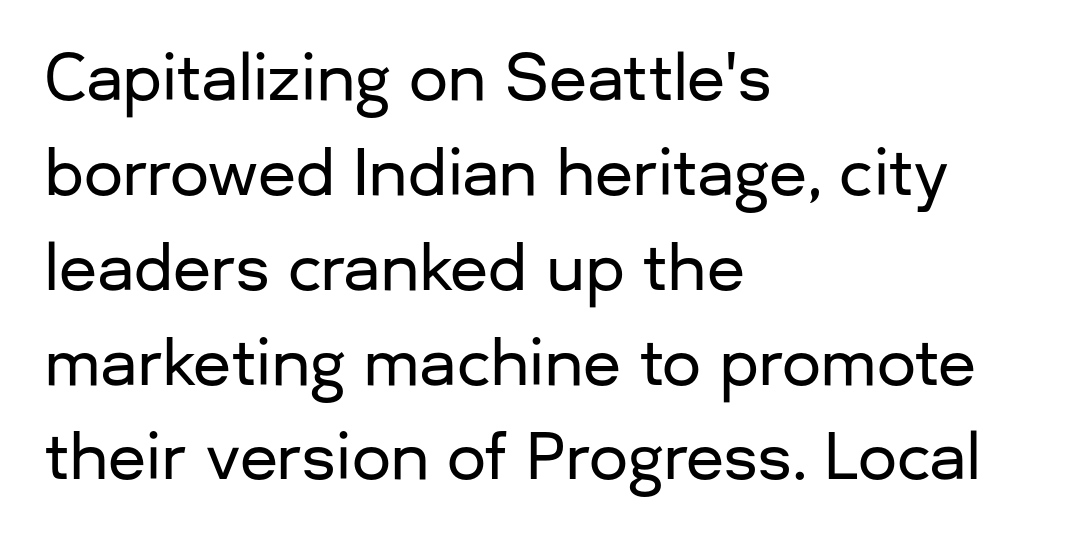
Which margin do the lines hug? The left one — the right edge is uneven. Does the leading feel generous? No, just average. Style check: upright. Font category for this specimen: sans-serif. The rendering uses natural spacing where letterforms have individual widths. The face used here is rendered with its standard letterfit.
